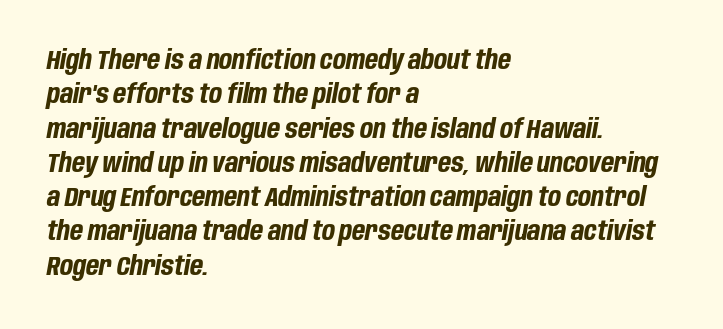
{"italic": "yes", "lean": "right", "slant_degrees": 10, "bold": "yes", "underline": "no", "align": "left", "line_spacing": "normal", "line_spacing_ratio": 1.27, "letter_spacing": "normal", "letter_spacing_em": 0.0, "glyph_px": 27}
